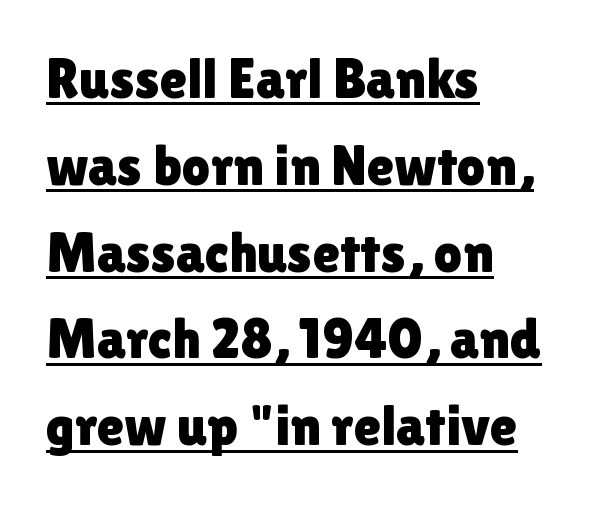
Q: Is the text italic (slanted)? A: No, it is upright.
Q: Is the typeface a serif or a sans-serif typeface? A: Sans-serif.
Q: Is the text underlined? A: Yes.
Q: How is the paragraph aligned? A: Left-aligned.
Q: Is the spacing between letters normal or unusually wide? A: Normal.
Q: Is the spacing between lines tight, normal or loose? A: Normal.
Q: Width (condensed, normal, or wide)? A: Normal.
Q: x-height? A: Medium.
Q: Monospaced? A: No.
